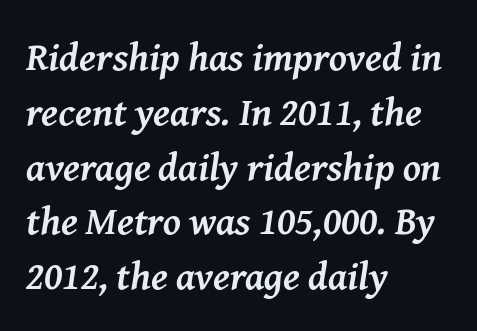
Q: Is the text bold? A: Yes.
Q: Is the text italic (slanted)? A: Yes, it leans right by about 8 degrees.
Q: Is the typeface a serif or a sans-serif typeface? A: Serif.
Q: Is the text underlined? A: No.
Q: How is the paragraph aligned? A: Left-aligned.
Q: Is the spacing between letters normal or unusually wide? A: Normal.
Q: Is the spacing between lines tight, normal or loose? A: Normal.
Q: Width (condensed, normal, or wide)? A: Normal.
Q: Stroke contrast? A: Medium.
Q: x-height? A: Medium.
Q: Monospaced? A: No.
